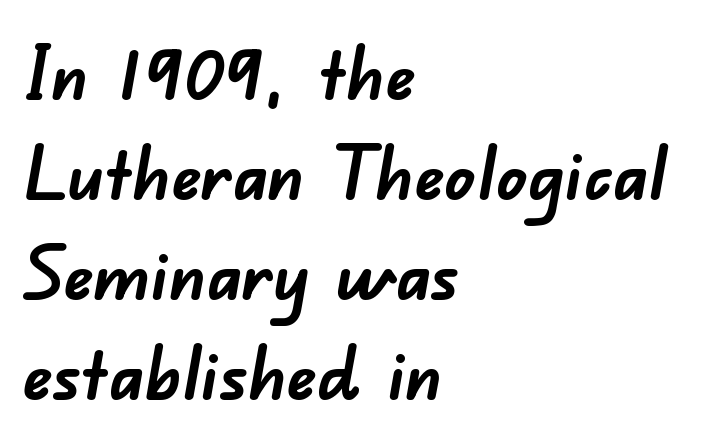
Q: Is the text bold? A: Yes.
Q: Is the typeface a serif or a sans-serif typeface? A: Sans-serif.
Q: Is the text underlined? A: No.
Q: How is the paragraph aligned? A: Left-aligned.
Q: Is the spacing between letters normal or unusually wide? A: Normal.
Q: Is the spacing between lines tight, normal or loose? A: Normal.
Q: Width (condensed, normal, or wide)? A: Normal.
Q: Stroke contrast? A: Low.
Q: x-height? A: Small.
Q: Monospaced? A: No.
